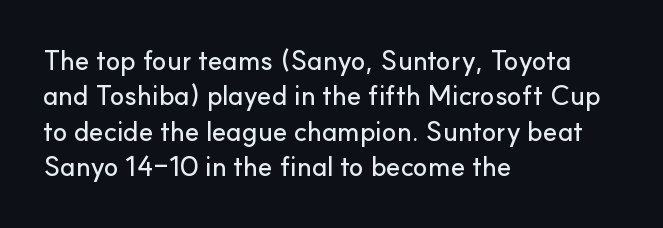
Q: Is the text italic (slanted)? A: No, it is upright.
Q: Is the text underlined? A: No.
Q: How is the paragraph aligned? A: Left-aligned.
Q: Is the spacing between letters normal or unusually wide? A: Normal.
Q: Is the spacing between lines tight, normal or loose? A: Normal.
